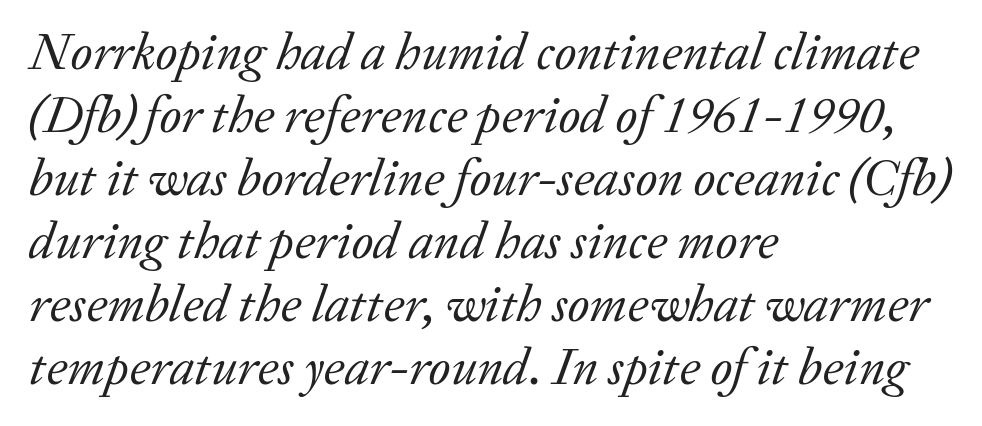
A typesetter would label this face a serif. Tracking value appears to be zero — textbook default spacing. The font is comparable to plain body text, perhaps lighter. The whole block is typeset with a tilt. Unmarked baselines from the first word to the last. Varying glyph widths throughout — classic text-font behaviour.
